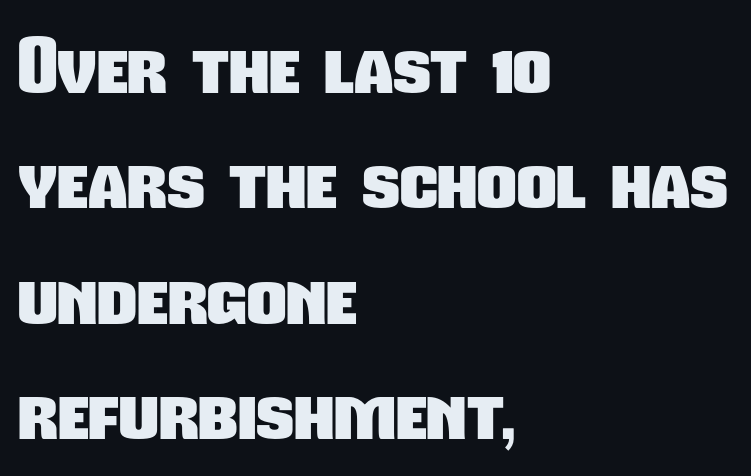
Q: Is the text bold? A: Yes.
Q: Is the typeface a serif or a sans-serif typeface? A: Sans-serif.
Q: Is the text underlined? A: No.
Q: How is the paragraph aligned? A: Left-aligned.
Q: Is the spacing between letters normal or unusually wide? A: Normal.
Q: Is the spacing between lines tight, normal or loose? A: Normal.
Q: Width (condensed, normal, or wide)? A: Condensed.
Q: Stroke contrast? A: Low.
Q: x-height? A: Medium.
Q: Monospaced? A: No.
